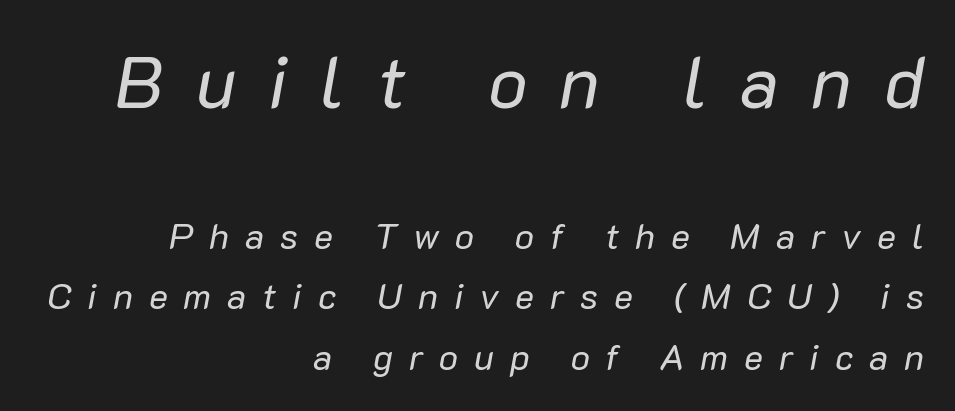
The image shows 73 px regular-weight type, italic (leaning right); set right-aligned, normal line spacing (1.67x), unusually wide letter spacing (+0.44 em), not underlined; the first (top) block is 2.03x larger; low stroke contrast and a medium x-height.
